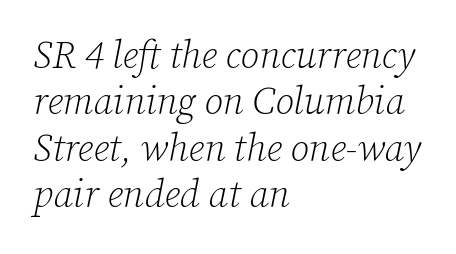
The image shows 38 px light serif type, italic (leaning right); set left-aligned, line spacing 1.22x, normal letter spacing, not underlined; low stroke contrast and a medium x-height.
